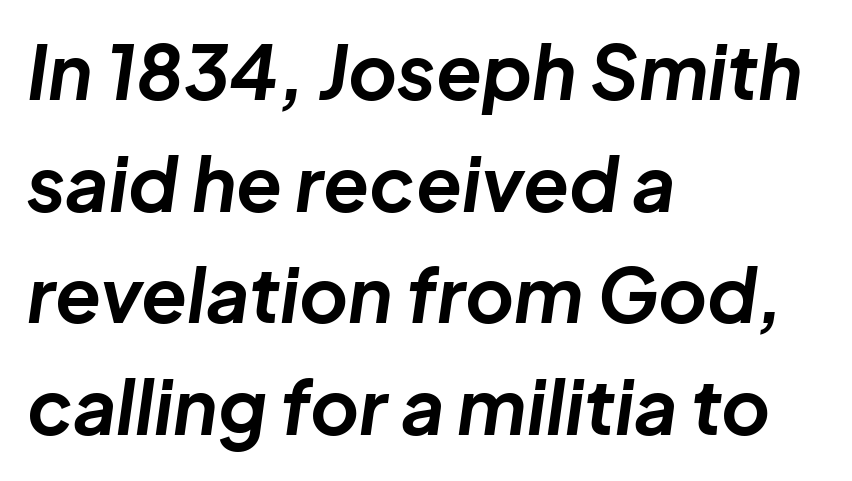
Q: Is the text bold? A: Yes.
Q: Is the text italic (slanted)? A: Yes, it leans right by about 8 degrees.
Q: Is the text underlined? A: No.
Q: How is the paragraph aligned? A: Left-aligned.
Q: Is the spacing between letters normal or unusually wide? A: Normal.
Q: Is the spacing between lines tight, normal or loose? A: Normal.
Q: Width (condensed, normal, or wide)? A: Normal.
Q: Stroke contrast? A: Low.
Q: x-height? A: Medium.
Q: Monospaced? A: No.
